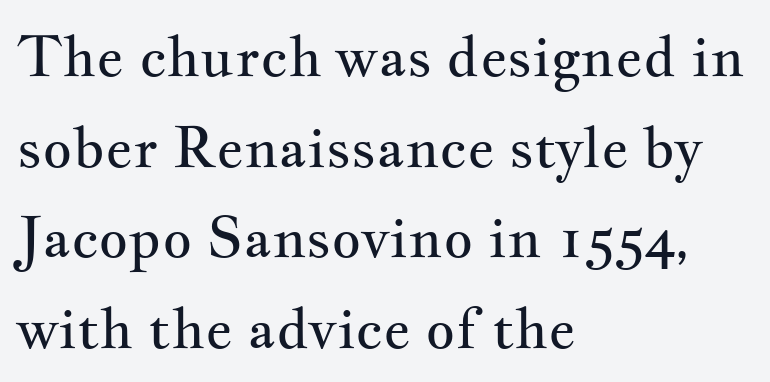
The lines sit at an ordinary, default distance from one another. Type style note: has serifs. A typesetter would call this proportional, since set widths differ per character. Unlike italic type, these characters show no tilt at all. The lines in this sample share a left origin and differ only in where they stop.
